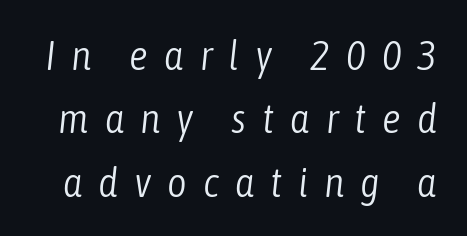
The image shows 42 px light, condensed type, italic (leaning right); set normal line spacing (1.51x), unusually wide letter spacing (+0.38 em), not underlined; low stroke contrast and a medium x-height.
